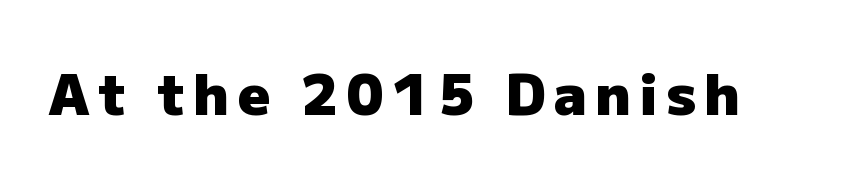
The image shows 57 px heavy sans-serif type, upright; set not underlined; low stroke contrast and a medium x-height.
